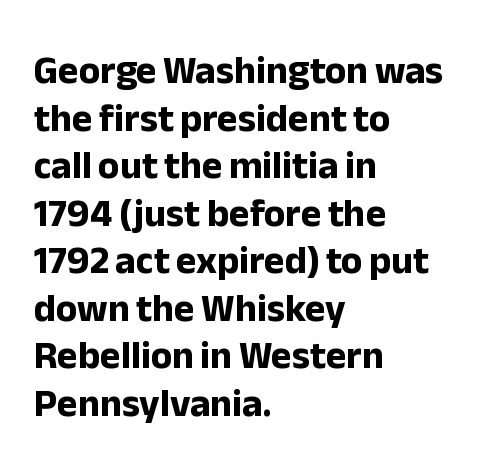
{"serif": "no", "italic": "no", "bold": "yes", "weight": "bold", "width": "normal", "stroke_contrast": "low", "x_height": "medium", "monospaced": "no", "underline": "no", "align": "left", "line_spacing_ratio": 1.22, "letter_spacing": "normal", "letter_spacing_em": 0.0, "glyph_px": 39}
